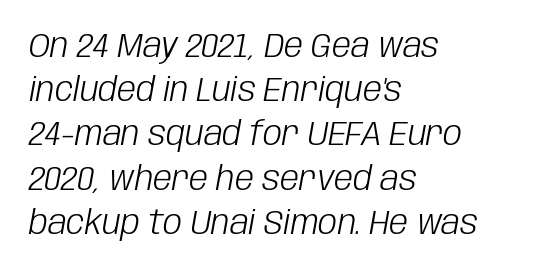
Tracking value appears to be zero — textbook default spacing. Compared with a typical body face, this is equally light or lighter still. A typesetter would mark this as italic. The passage shown is not underscored anywhere. Honestly, the row spacing looks completely unremarkable. You could not count columns in this text — the font is proportionally spaced.
